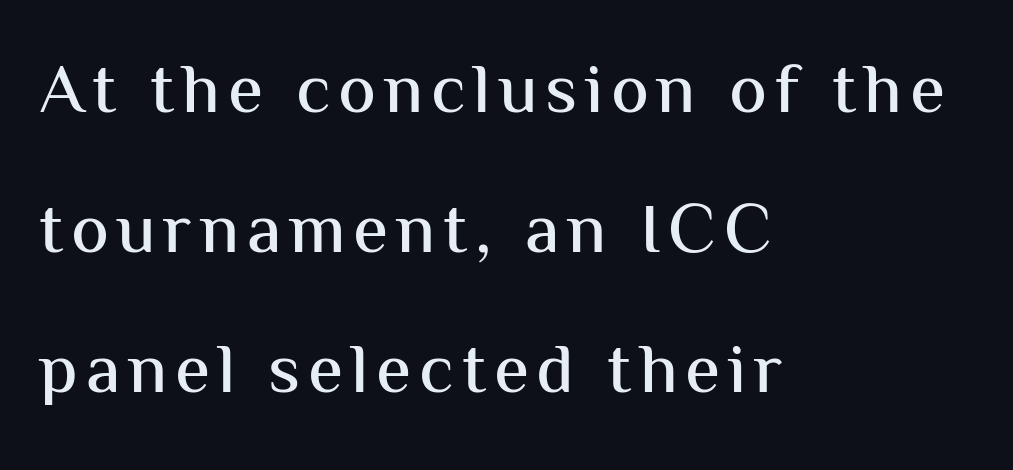
{"serif": "no", "italic": "no", "width": "normal", "stroke_contrast": "medium", "x_height": "medium", "monospaced": "no", "underline": "no", "align": "left", "line_spacing": "loose", "line_spacing_ratio": 1.97, "glyph_px": 71}
